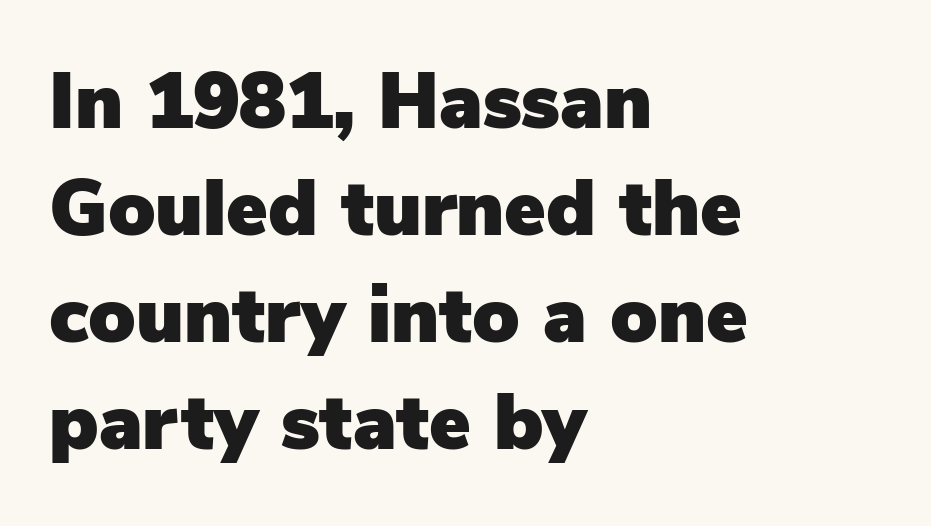
Q: Is the text italic (slanted)? A: No, it is upright.
Q: Is the typeface a serif or a sans-serif typeface? A: Sans-serif.
Q: Is the text underlined? A: No.
Q: How is the paragraph aligned? A: Left-aligned.
Q: Is the spacing between letters normal or unusually wide? A: Normal.
Q: Is the spacing between lines tight, normal or loose? A: Normal.
Q: Width (condensed, normal, or wide)? A: Normal.
Q: Stroke contrast? A: Low.
Q: x-height? A: Medium.
Q: Monospaced? A: No.
